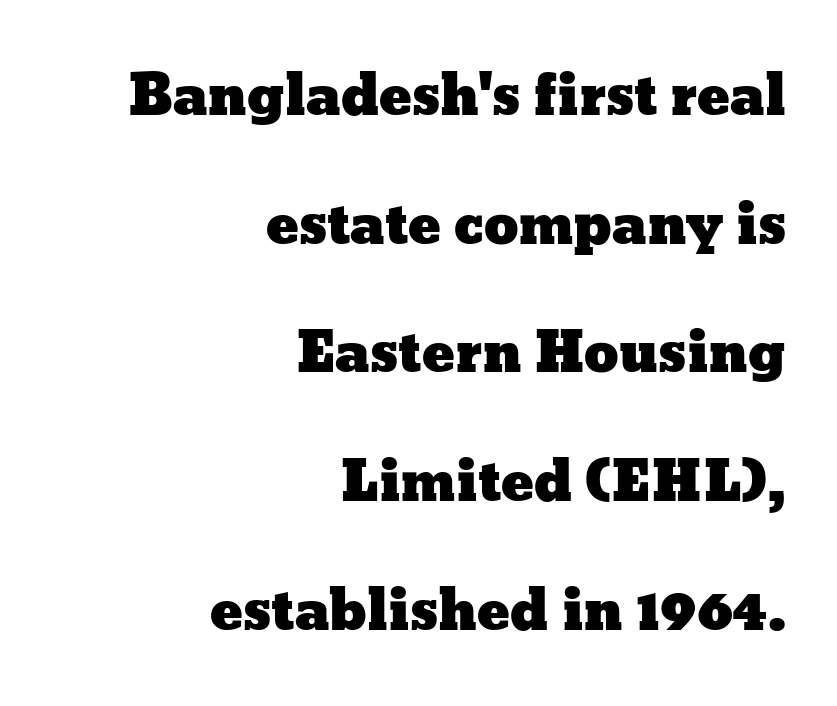
A typesetter would call this proportional, since set widths differ per character. Vertical spacing — loose. Characters remain perfectly vertical along every line. A clean baseline with only descenders dipping below it. Words appear dense and cohesive because spacing is normal.
